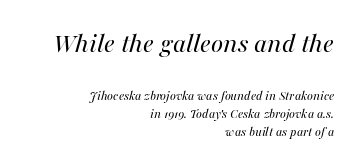
{"italic": "yes", "lean": "right", "slant_degrees": 16, "bold": "no", "weight": "regular", "width": "normal", "stroke_contrast": "medium", "x_height": "medium", "monospaced": "no", "underline": "no", "align": "right", "line_spacing": "normal", "line_spacing_ratio": 1.3, "letter_spacing": "normal", "letter_spacing_em": 0.0, "larger_block": "first", "size_ratio": 2.07, "glyph_px": 29}
